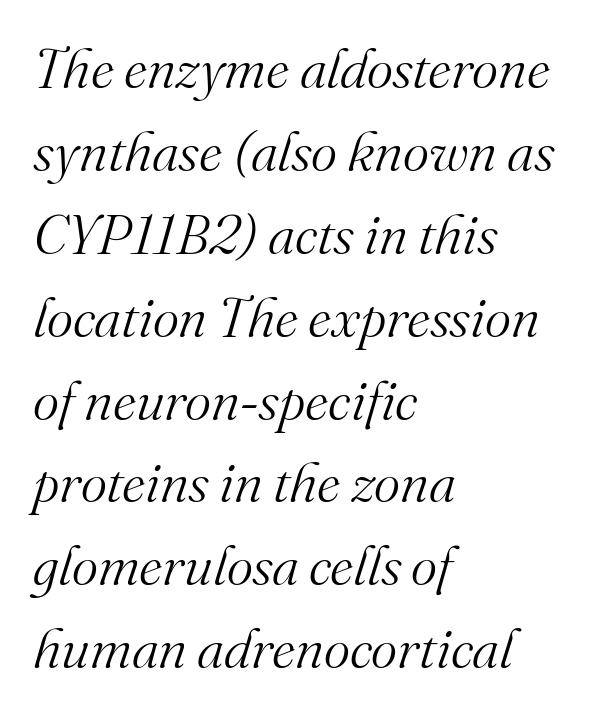
Every character sits at an angle, as italics do. The face used here is rendered with its standard letterfit. A clean baseline with only descenders dipping below it. A typesetter would call this leading conventional body-copy spacing.
